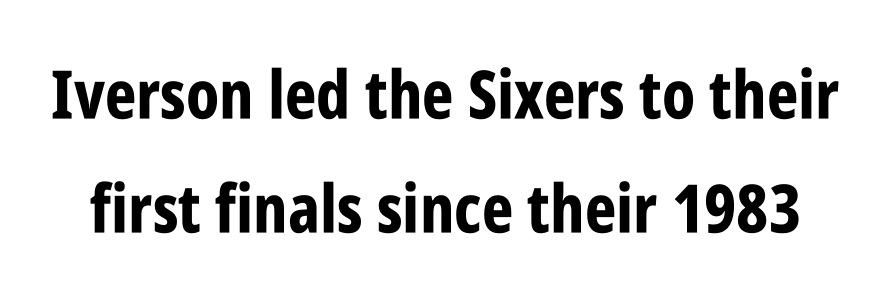
{"serif": "no", "italic": "no", "bold": "yes", "weight": "bold", "width": "condensed", "stroke_contrast": "low", "x_height": "large", "monospaced": "no", "underline": "no", "line_spacing": "normal", "line_spacing_ratio": 1.7, "letter_spacing": "normal", "letter_spacing_em": 0.0, "glyph_px": 67}
